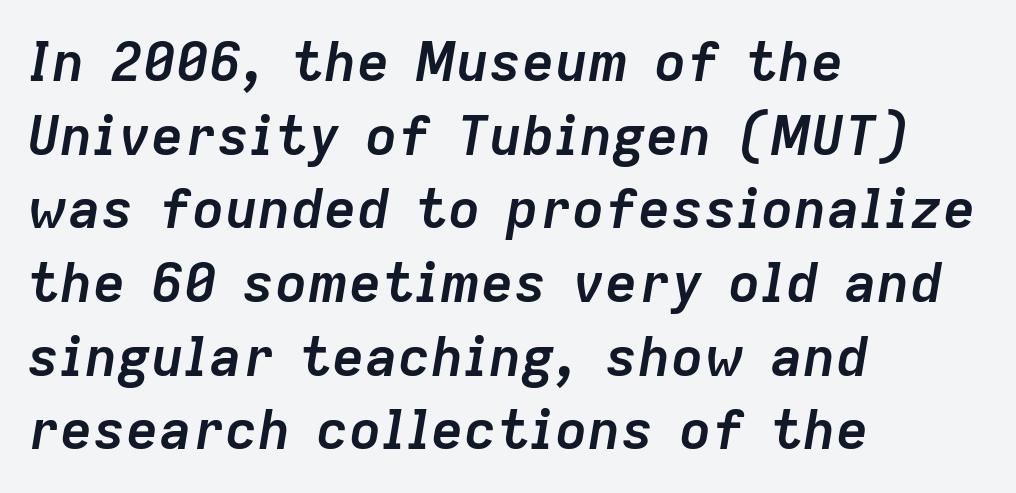
The image shows 55 px semibold type, italic (leaning right); set left-aligned, normal line spacing (1.34x), normal letter spacing, not underlined; low stroke contrast and a medium x-height.
